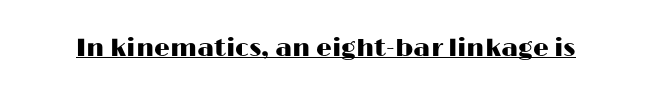
The image shows 25 px text type, upright; set normal letter spacing, underlined.
